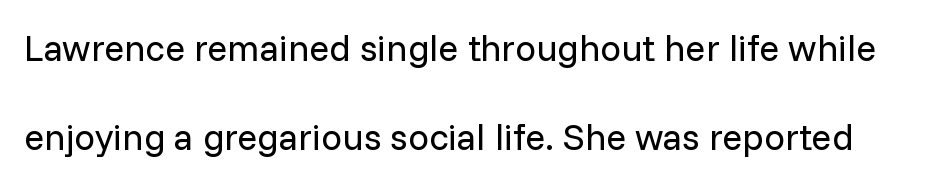
Q: Is the text bold? A: No.
Q: Is the text italic (slanted)? A: No, it is upright.
Q: Is the typeface a serif or a sans-serif typeface? A: Sans-serif.
Q: Is the text underlined? A: No.
Q: Is the spacing between letters normal or unusually wide? A: Normal.
Q: Is the spacing between lines tight, normal or loose? A: Loose.
Q: Width (condensed, normal, or wide)? A: Normal.
Q: Stroke contrast? A: Low.
Q: x-height? A: Medium.
Q: Monospaced? A: No.
